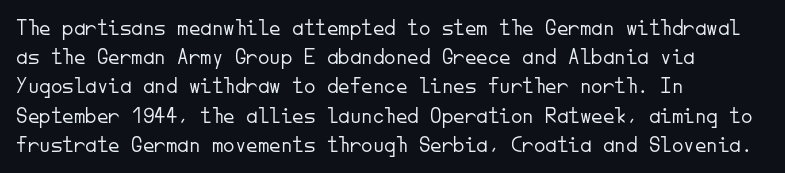
Nothing unusual about the tracking: characters are spaced as the font intends. Caption: multi-line text, flush left, ragged right. How would I describe the line gaps? Plain and ordinary. Unbolded letterforms with no extra heft.
